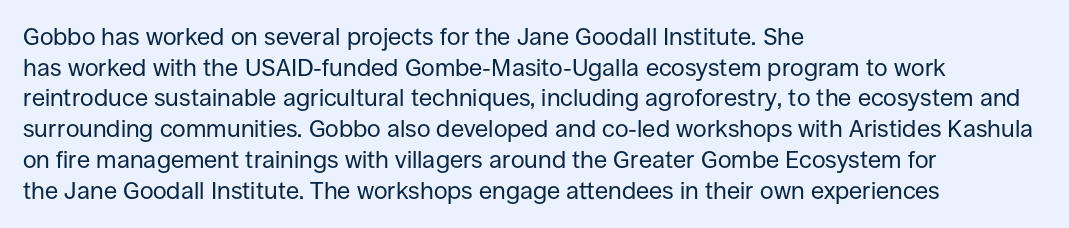
The image shows 24 px text type, upright; set left-aligned, normal line spacing (1.28x), normal letter spacing, not underlined.
